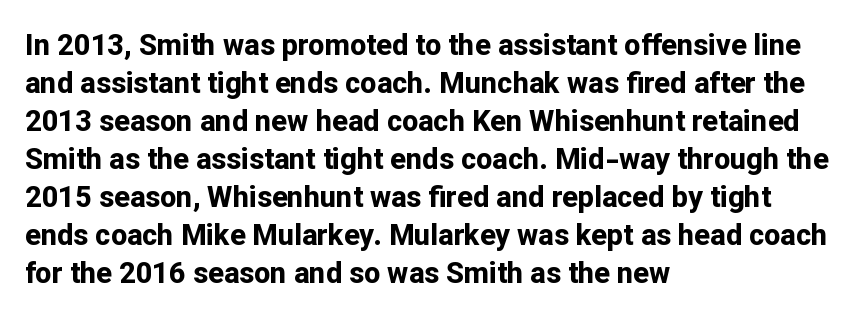
Alignment: flush left. Does extra space separate the letters? No, they use regular spacing. Varying glyph widths throughout — classic text-font behaviour. One glance says typical: line gaps are just what's usual. Descender tails drop into unmarked territory. It's the straight-up-and-down kind of type.
